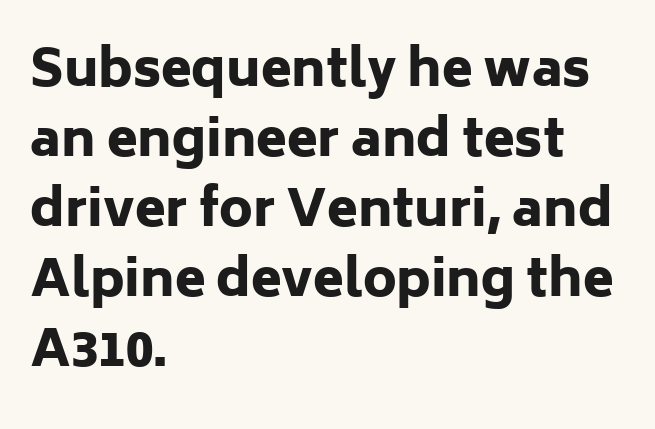
Q: Is the text bold? A: Yes.
Q: Is the text italic (slanted)? A: No, it is upright.
Q: Is the typeface a serif or a sans-serif typeface? A: Sans-serif.
Q: Is the text underlined? A: No.
Q: How is the paragraph aligned? A: Left-aligned.
Q: Is the spacing between letters normal or unusually wide? A: Normal.
Q: Is the spacing between lines tight, normal or loose? A: Normal.
Q: Width (condensed, normal, or wide)? A: Normal.
Q: Stroke contrast? A: Low.
Q: x-height? A: Medium.
Q: Monospaced? A: No.
